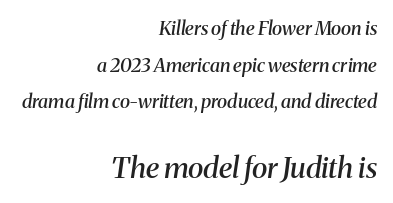
{"serif": "yes", "italic": "yes", "lean": "right", "slant_degrees": 8, "bold": "semi", "weight": "semibold", "width": "normal", "stroke_contrast": "medium", "x_height": "medium", "monospaced": "no", "underline": "no", "align": "right", "line_spacing": "loose", "line_spacing_ratio": 1.93, "letter_spacing": "normal", "letter_spacing_em": 0.0, "larger_block": "second", "size_ratio": 1.53, "glyph_px": 29}
